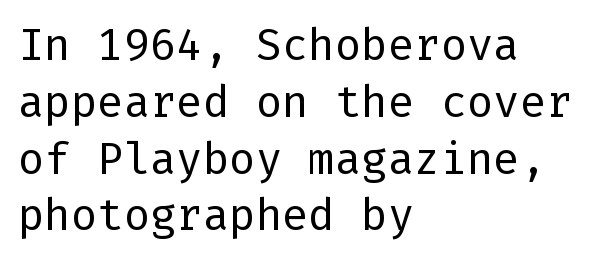
If you drew a line through each stem, it would be perfectly vertical. Tracking here is standard; glyphs follow each other at the usual distance. The strokes carry an ordinary text weight at most. Anything drawn beneath the words? Only blank space. The face used here is a sans, in the tradition of grotesques and geometrics.
